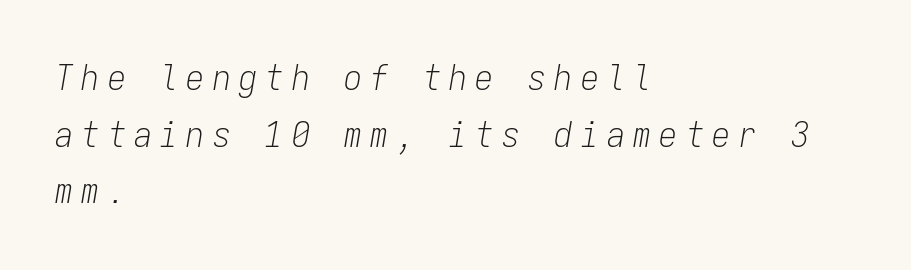
Vertically, the passage feels balanced, rows spaced as you'd expect. Only glyphs here, with clear space below each row. A quiet, ordinary-to-light weight characterises the typeface. Every character here occupies the same horizontal width, giving the sample a typewriter-like rhythm. Words appear elongated and porous because spacing is wide.
